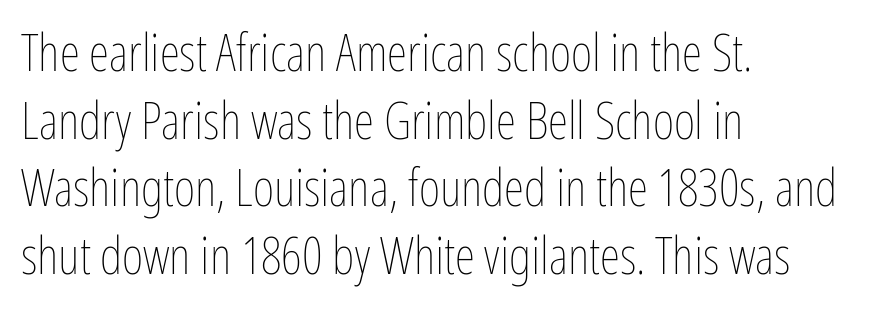
Clear beneath every line of the passage. The text block is weighted toward the left margin, trailing off unevenly rightward. The space between consecutive lines is moderate. The letters advance in unequal steps, a hallmark of proportional type.
